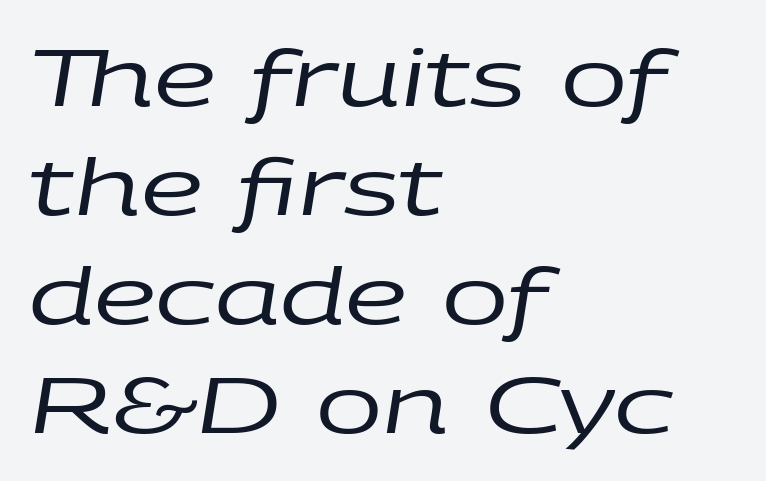
{"italic": "yes", "lean": "right", "slant_degrees": 9, "bold": "no", "weight": "regular", "width": "wide", "stroke_contrast": "low", "x_height": "large", "monospaced": "no", "underline": "no", "align": "left", "line_spacing": "normal", "line_spacing_ratio": 1.38, "letter_spacing": "normal", "letter_spacing_em": 0.0, "glyph_px": 79}
